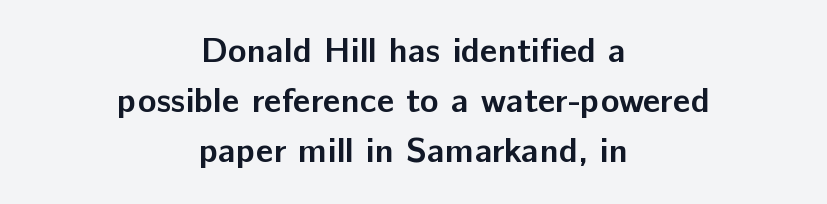
The image shows 35 px semibold sans-serif type, upright; set centered, normal line spacing (1.43x), normal letter spacing, not underlined; low stroke contrast and a medium x-height.
